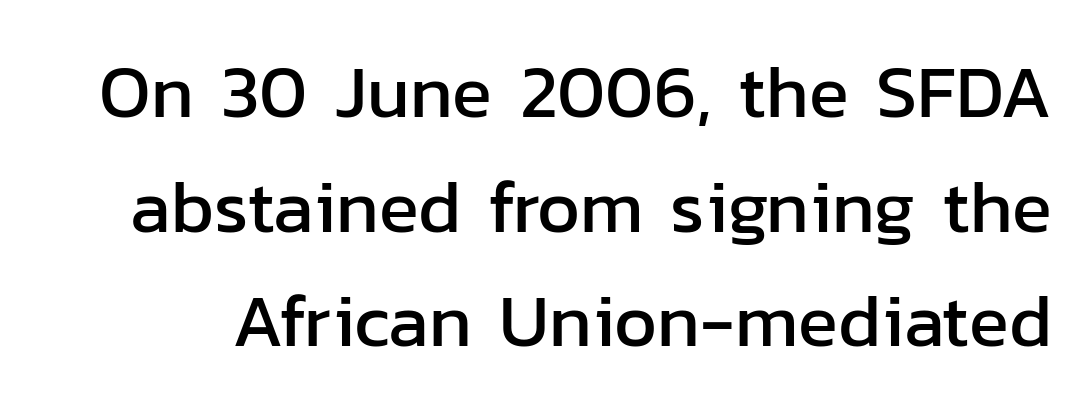
The image shows 74 px sans-serif type, upright; set normal line spacing (1.55x), normal letter spacing, not underlined; low stroke contrast and a medium x-height.
